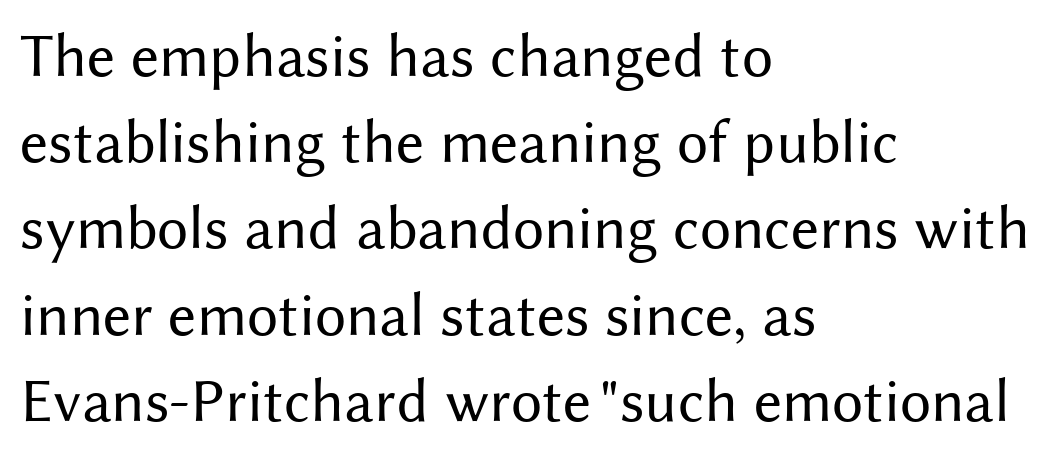
Q: Is the text bold? A: No.
Q: Is the text italic (slanted)? A: No, it is upright.
Q: Is the typeface a serif or a sans-serif typeface? A: Sans-serif.
Q: Is the text underlined? A: No.
Q: How is the paragraph aligned? A: Left-aligned.
Q: Is the spacing between letters normal or unusually wide? A: Normal.
Q: Is the spacing between lines tight, normal or loose? A: Normal.
Q: Width (condensed, normal, or wide)? A: Normal.
Q: Stroke contrast? A: Medium.
Q: x-height? A: Medium.
Q: Monospaced? A: No.
